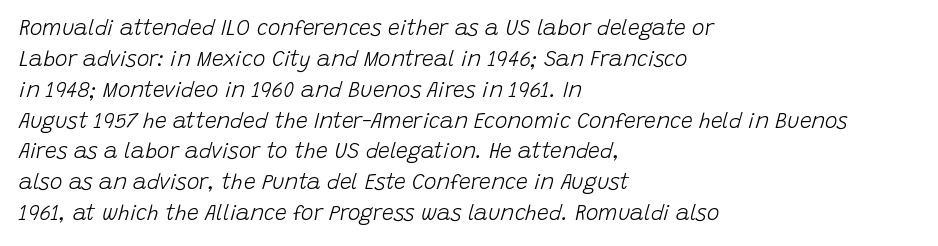
The image shows 21 px text type, italic (leaning right); set left-aligned, normal line spacing (1.47x), normal letter spacing, not underlined.
